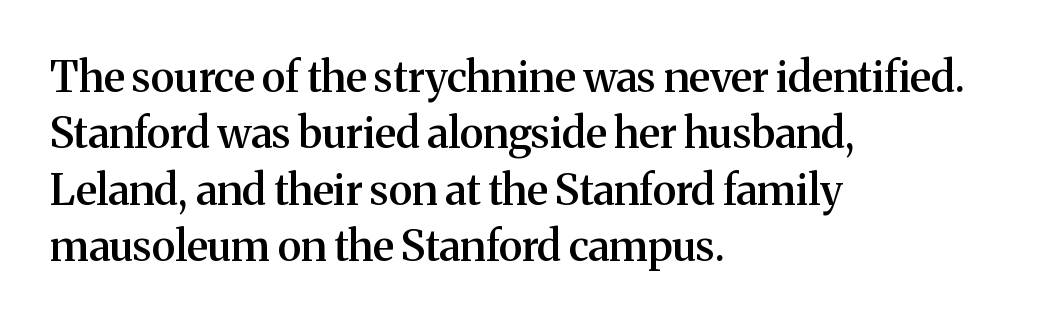
The image shows 42 px semibold serif type, upright; set left-aligned, normal line spacing (1.34x), normal letter spacing, not underlined; medium stroke contrast and a medium x-height.
